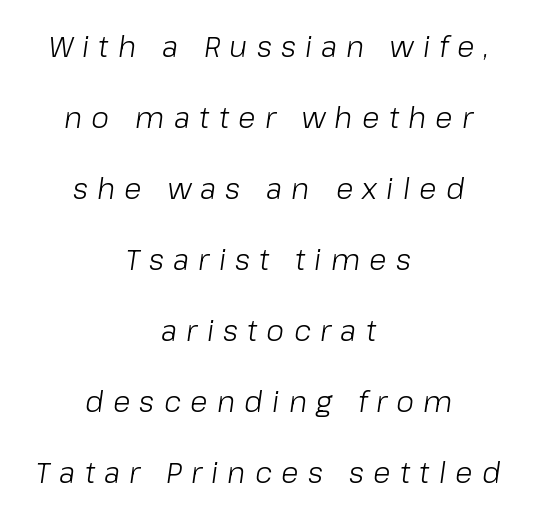
Glance below the letters and you will spot only blank space. Quick note: interline space is abundant. Visually the block forms a symmetrical silhouette, jagged on both flanks. This is oblique type, the kind used for emphasis or titles.
